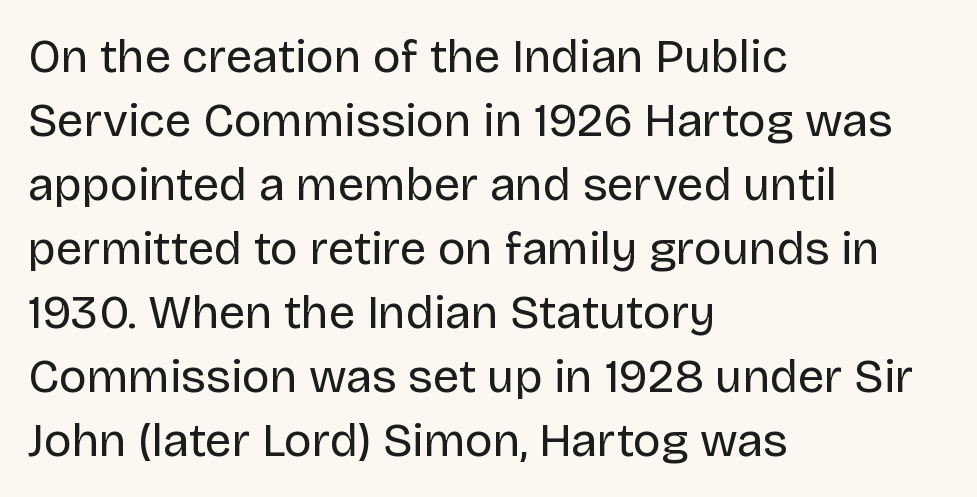
In terms of leading, this rendering sits right in the middle. The face used here is proportionally spaced, like ordinary book or web type. The strokes carry an ordinary text weight at most. You can tell it's not italic because the verticals are truly vertical. The line texture is even and compact thanks to regular tracking. Where is the straight margin? On the left.
